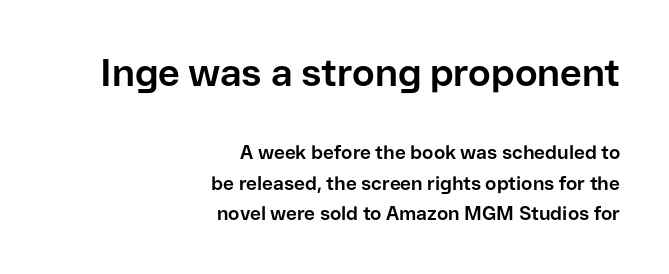
The image shows 38 px bold sans-serif type, upright; set right-aligned, normal line spacing (1.6x), normal letter spacing, not underlined; the first (top) block is 2.0x larger; low stroke contrast and a medium x-height.
